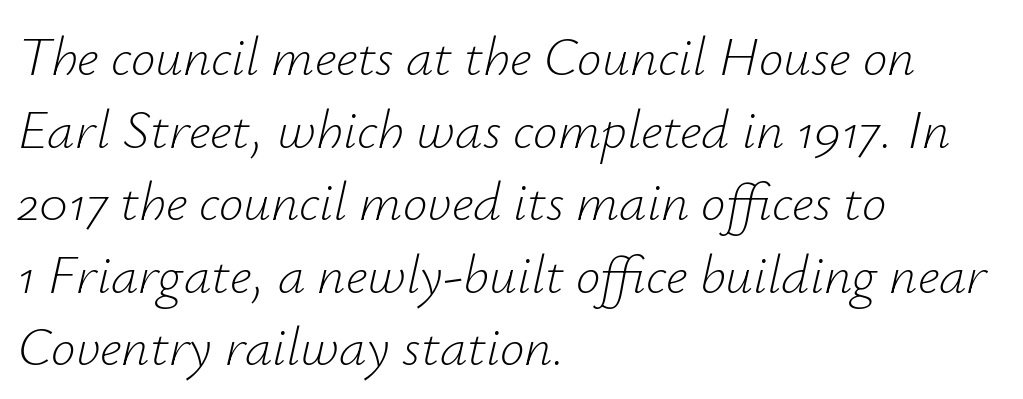
The image shows 55 px light type, italic (leaning right); set left-aligned, normal line spacing (1.32x), normal letter spacing, not underlined; low stroke contrast and a small x-height.
